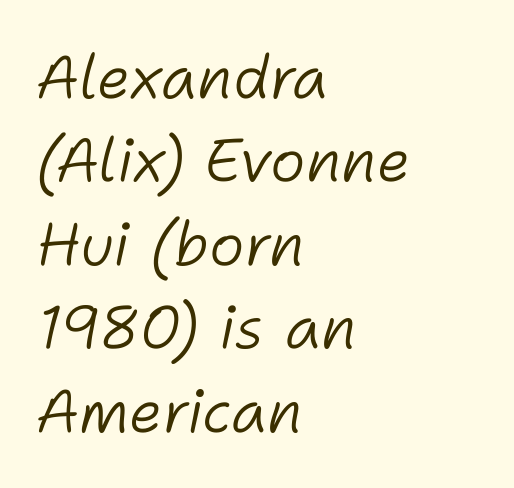
The font's italic variant was chosen for this text. Quick note: underline off. The face used here is proportionally spaced, like ordinary book or web type. Every row of glyphs begins at an identical x-position on the left. Here the glyphs are tracked normally, forming tight word shapes. The typesetting does not lean heavy: it is not bold.
